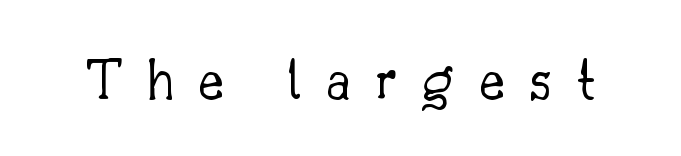
{"italic": "no", "bold": "no", "weight": "light", "width": "normal", "stroke_contrast": "low", "x_height": "small", "monospaced": "no", "underline": "no", "letter_spacing": "wide", "letter_spacing_em": 0.39, "glyph_px": 62}
